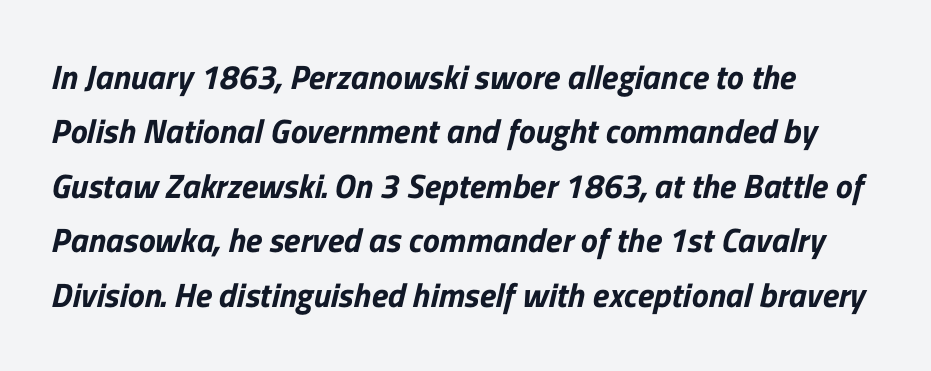
Q: Is the typeface a serif or a sans-serif typeface? A: Sans-serif.
Q: Is the text underlined? A: No.
Q: How is the paragraph aligned? A: Left-aligned.
Q: Is the spacing between letters normal or unusually wide? A: Normal.
Q: Is the spacing between lines tight, normal or loose? A: Normal.
Q: Width (condensed, normal, or wide)? A: Normal.
Q: Stroke contrast? A: Low.
Q: x-height? A: Medium.
Q: Monospaced? A: No.
